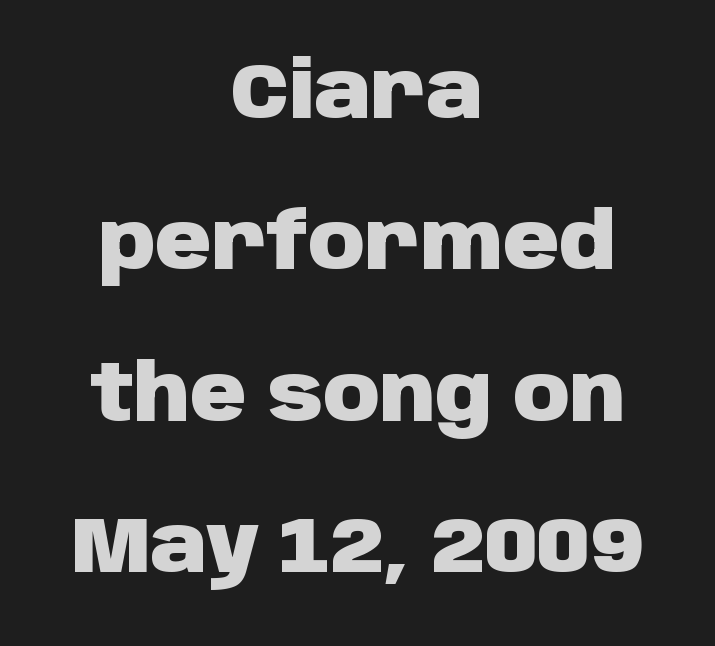
The image shows 78 px heavy sans-serif type, upright; set centered, loose line spacing (1.94x), normal letter spacing, not underlined; low stroke contrast and a large x-height.
